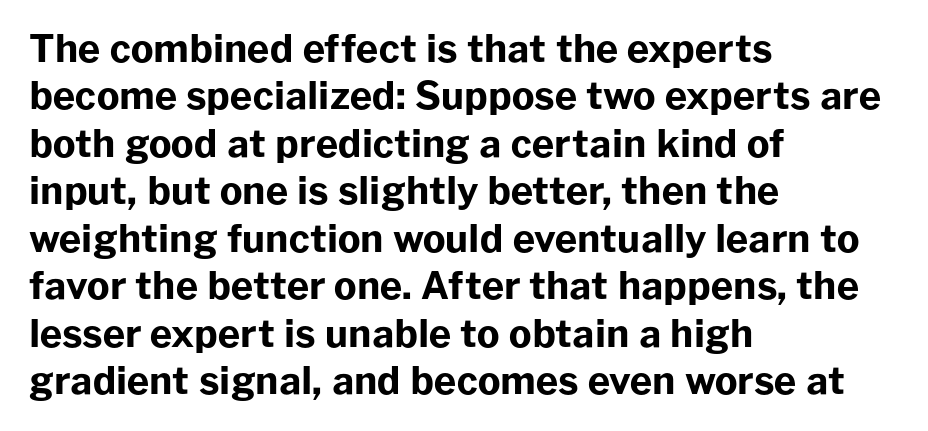
Q: Is the text bold? A: Yes.
Q: Is the text italic (slanted)? A: No, it is upright.
Q: Is the typeface a serif or a sans-serif typeface? A: Sans-serif.
Q: Is the text underlined? A: No.
Q: How is the paragraph aligned? A: Left-aligned.
Q: Is the spacing between letters normal or unusually wide? A: Normal.
Q: Is the spacing between lines tight, normal or loose? A: Normal.
Q: Width (condensed, normal, or wide)? A: Normal.
Q: Stroke contrast? A: Low.
Q: x-height? A: Medium.
Q: Monospaced? A: No.
